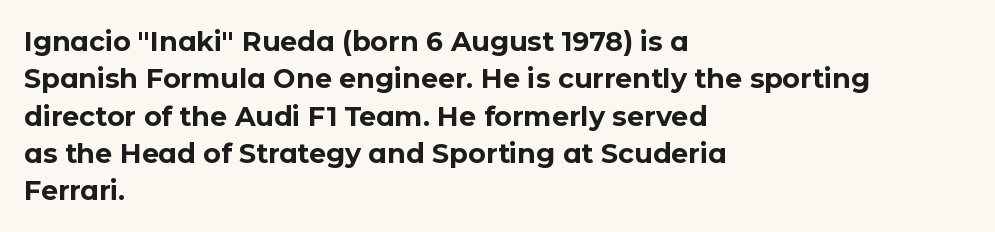
It's the straight-up-and-down kind of type. The lines are quadded left. Letter spacing: default. Rule under the text: the space is simply empty. The space between consecutive lines is moderate. Notice how thick the strokes are: this is what a full bold looks like.
